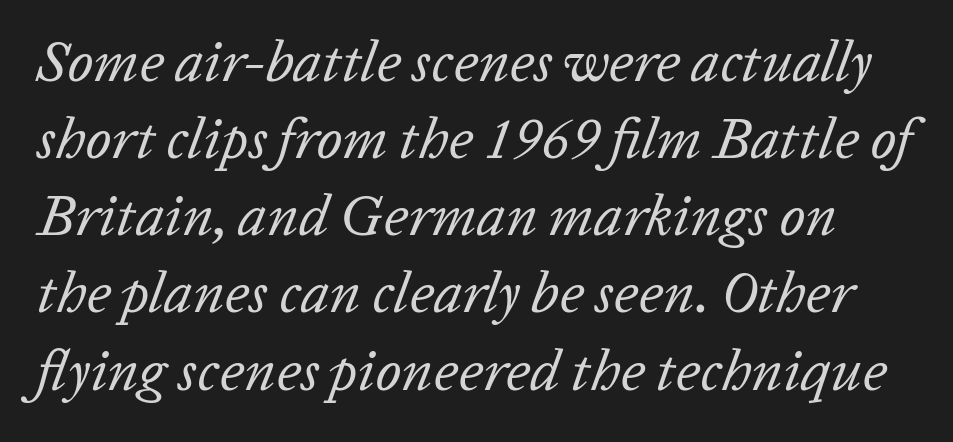
This sample has the flowing, uneven cadence of proportional lettering. Underline: absent. The characters are drawn with everyday or finer stroke widths. Between one letter and the next there's only the usual sliver of space. The specimen reads as italic at a glance.
